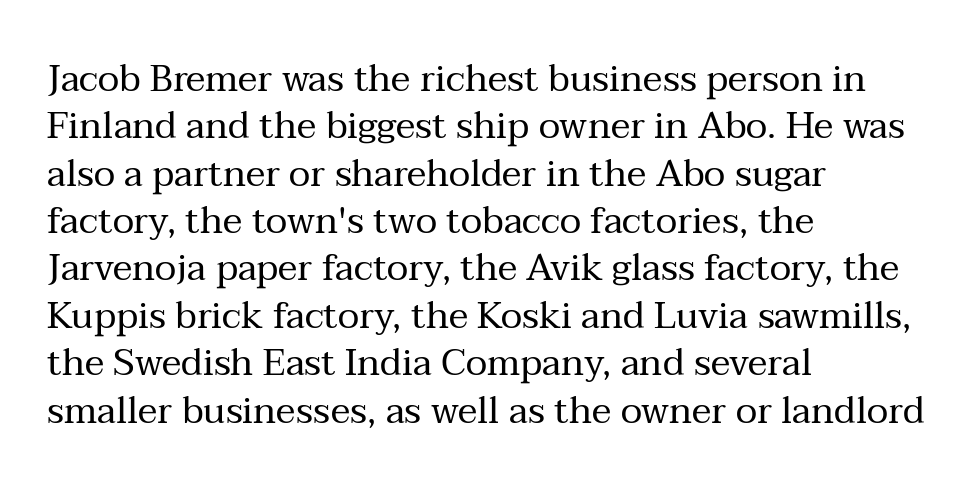
The image shows 37 px regular-weight serif type, upright; set left-aligned, normal line spacing (1.28x), normal letter spacing, not underlined; medium stroke contrast and a medium x-height.
